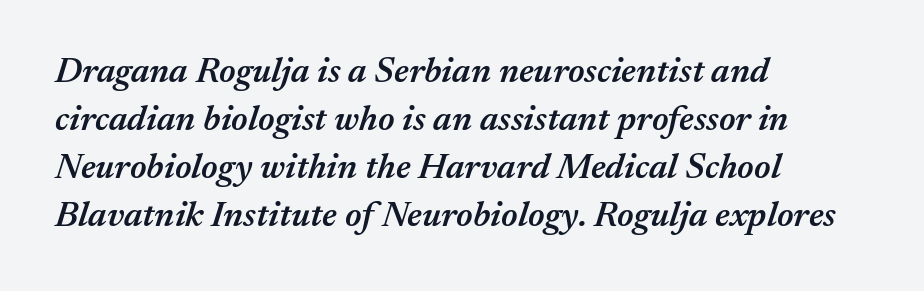
The image shows 36 px semibold type, italic (leaning right); set left-aligned, normal line spacing (1.33x), normal letter spacing, not underlined; medium stroke contrast and a medium x-height.
